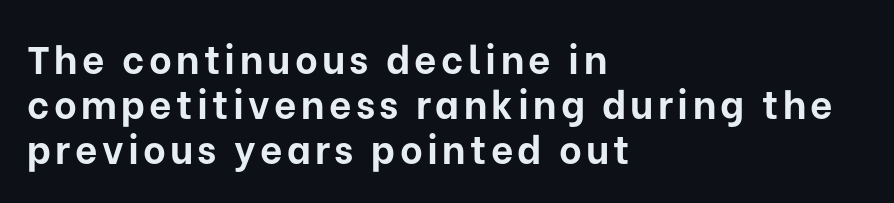
Do the letters lean? They stand straight. A full-strength bold gives these letters their thick strokes. The face used here is proportionally spaced, like ordinary book or web type. Observe the absence of serifs on each vertical stroke in this sample. Lines of text with bare space underneath. Leftover space on each line is placed entirely after the last word.
